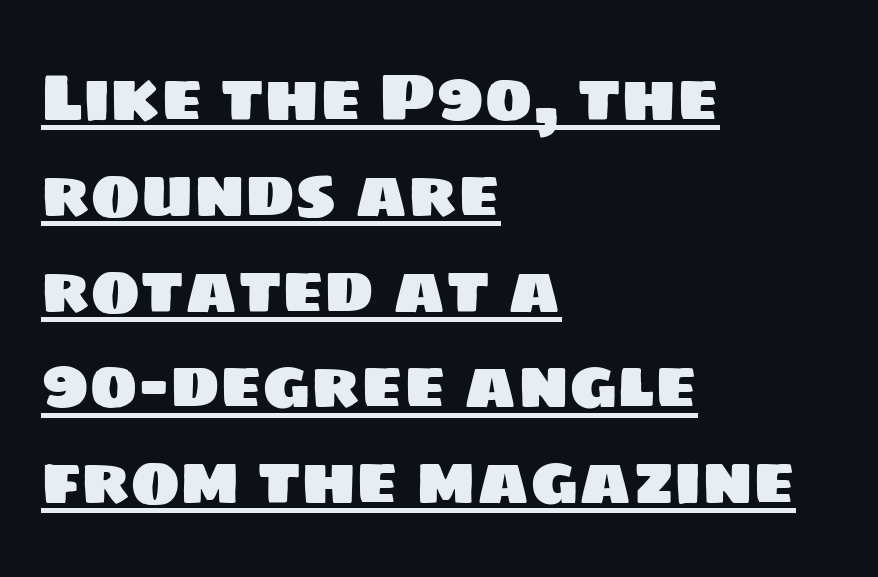
{"serif": "no", "width": "normal", "stroke_contrast": "low", "x_height": "large", "monospaced": "no", "underline": "yes", "align": "left", "line_spacing": "normal", "line_spacing_ratio": 1.43, "letter_spacing": "normal", "letter_spacing_em": 0.0, "glyph_px": 67}
